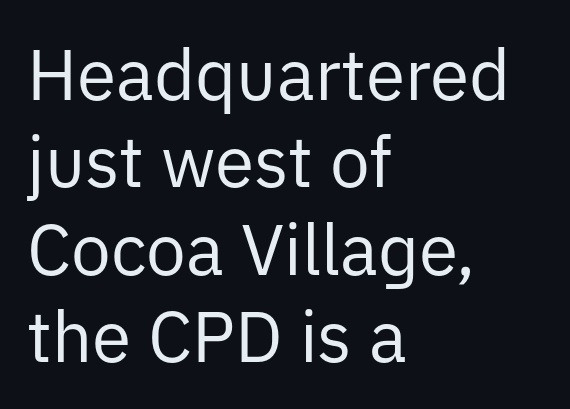
The image shows 71 px regular-weight sans-serif type, upright; set left-aligned, line spacing 1.23x, normal letter spacing, not underlined; low stroke contrast and a medium x-height.
